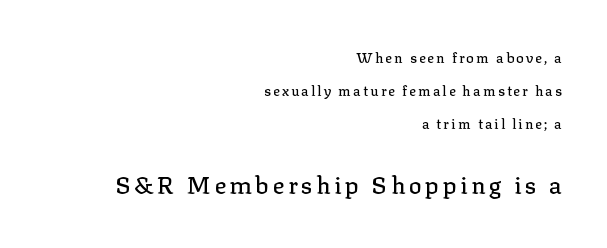
The image shows 24 px text type, upright; set right-aligned, loose line spacing (2.36x), not underlined; the second (bottom) block is 1.71x larger.
